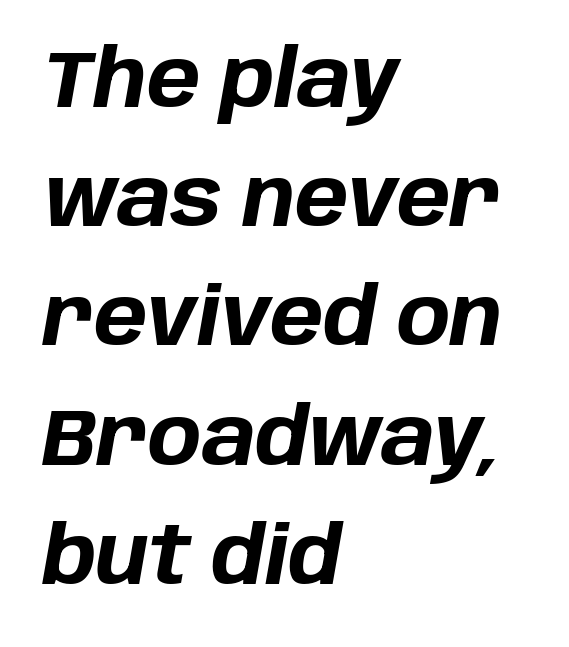
Q: Is the text bold? A: Yes.
Q: Is the text italic (slanted)? A: Yes, it leans right by about 10 degrees.
Q: Is the text underlined? A: No.
Q: How is the paragraph aligned? A: Left-aligned.
Q: Is the spacing between letters normal or unusually wide? A: Normal.
Q: Is the spacing between lines tight, normal or loose? A: Normal.
Q: Width (condensed, normal, or wide)? A: Normal.
Q: Stroke contrast? A: Low.
Q: x-height? A: Large.
Q: Monospaced? A: No.
